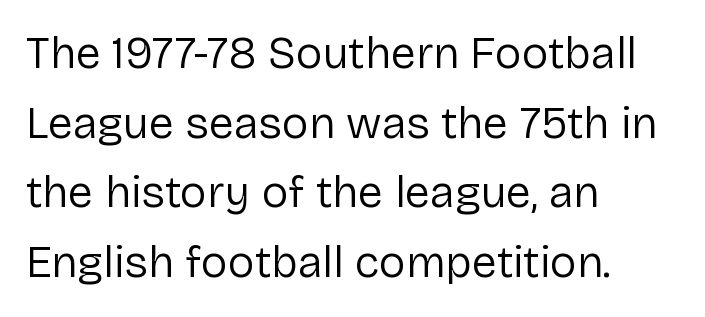
{"serif": "no", "italic": "no", "bold": "no", "weight": "regular", "width": "normal", "stroke_contrast": "low", "x_height": "medium", "monospaced": "no", "underline": "no", "align": "left", "line_spacing": "normal", "line_spacing_ratio": 1.55, "letter_spacing": "normal", "letter_spacing_em": 0.0, "glyph_px": 45}
